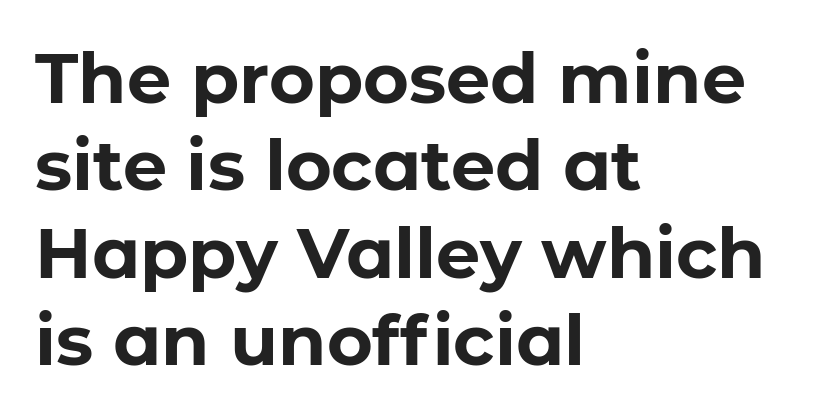
The image shows 70 px bold sans-serif type, upright; set left-aligned, normal line spacing (1.25x), normal letter spacing, not underlined; low stroke contrast and a medium x-height.
